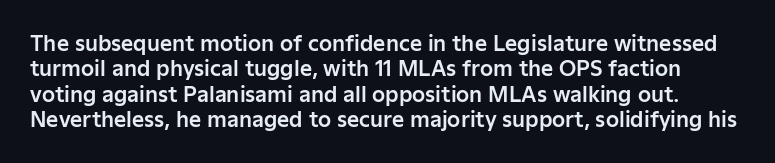
The image shows 21 px text type, upright; set line spacing 1.21x, normal letter spacing, not underlined.
